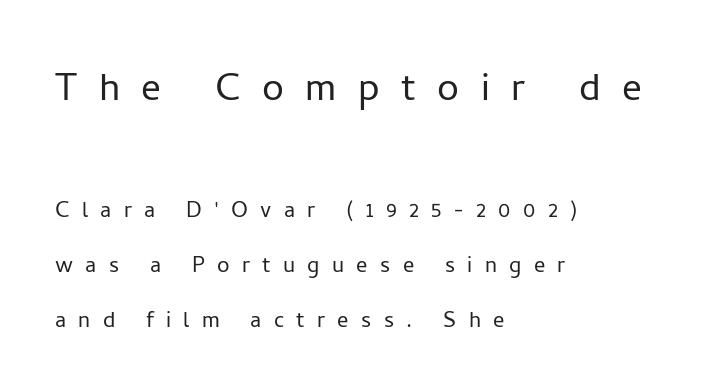
Q: Is the text bold? A: No.
Q: Is the text italic (slanted)? A: No, it is upright.
Q: Is the typeface a serif or a sans-serif typeface? A: Sans-serif.
Q: Is the text underlined? A: No.
Q: How is the paragraph aligned? A: Left-aligned.
Q: Is the spacing between letters normal or unusually wide? A: Unusually wide.
Q: Is the spacing between lines tight, normal or loose? A: Loose.
Q: Which block of text is set in a larger size, the first (top) or the second (bottom)? A: The first (top) one.
Q: Width (condensed, normal, or wide)? A: Normal.
Q: Stroke contrast? A: Low.
Q: x-height? A: Medium.
Q: Monospaced? A: No.
